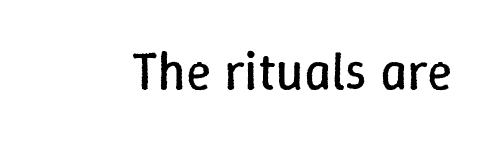
Q: Is the text bold? A: No.
Q: Is the text italic (slanted)? A: No, it is upright.
Q: Is the text underlined? A: No.
Q: Is the spacing between letters normal or unusually wide? A: Normal.
Q: Width (condensed, normal, or wide)? A: Normal.
Q: Stroke contrast? A: Low.
Q: x-height? A: Medium.
Q: Monospaced? A: No.
